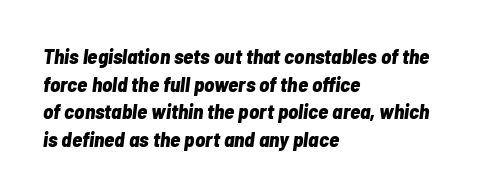
Q: Is the text bold? A: Yes.
Q: Is the text italic (slanted)? A: Yes, it leans right by about 7 degrees.
Q: Is the text underlined? A: No.
Q: How is the paragraph aligned? A: Left-aligned.
Q: Is the spacing between letters normal or unusually wide? A: Normal.
Q: Is the spacing between lines tight, normal or loose? A: Normal.
